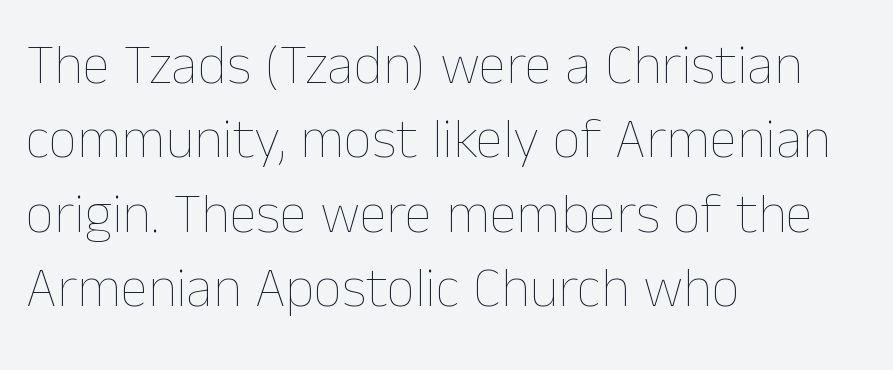
{"italic": "no", "bold": "no", "weight": "thin", "width": "normal", "stroke_contrast": "low", "x_height": "medium", "monospaced": "no", "underline": "no", "align": "left", "line_spacing": "normal", "line_spacing_ratio": 1.33, "letter_spacing": "normal", "letter_spacing_em": 0.0, "glyph_px": 56}
